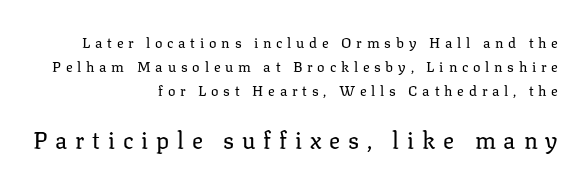
Substantial extra tracking has been applied to these lines. Ascenders rise straight up at ninety degrees. Caption: face not bold, strokes unweighted. Typesetter's note — lower block bumped up in size, upper block left smaller. The space directly below the letters is spotless.
